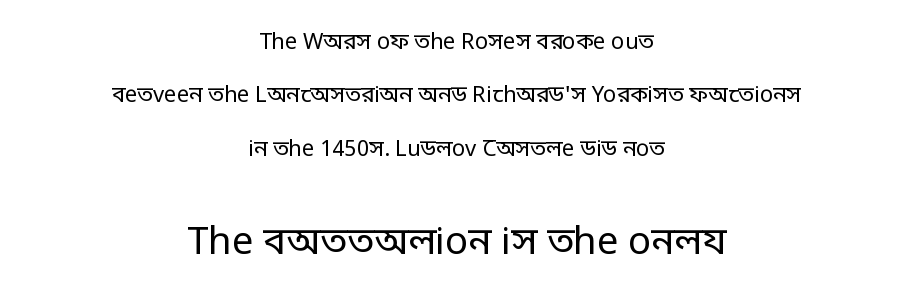
{"serif": "no", "italic": "no", "bold": "no", "weight": "regular", "width": "condensed", "stroke_contrast": "low", "monospaced": "no", "underline": "no", "align": "center", "line_spacing": "loose", "line_spacing_ratio": 2.43, "letter_spacing": "normal", "letter_spacing_em": 0.0, "larger_block": "second", "size_ratio": 1.73, "glyph_px": 38}
